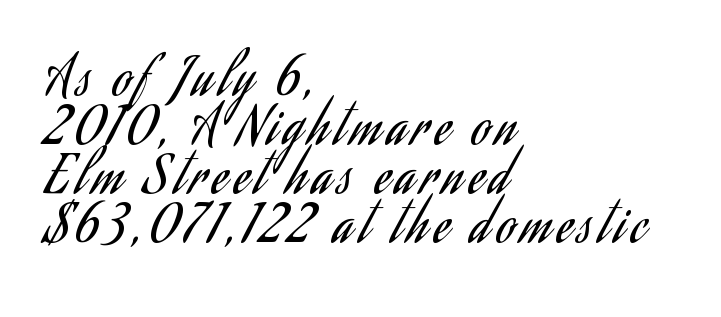
No chunkiness to these letters — they're not bold. Character widths vary here, with narrow letters taking less room than wide ones. Unlike a traditional serif, this face leaves its strokes unadorned. Line beginnings align vertically; line endings do not. A clean baseline with only descenders dipping below it.
